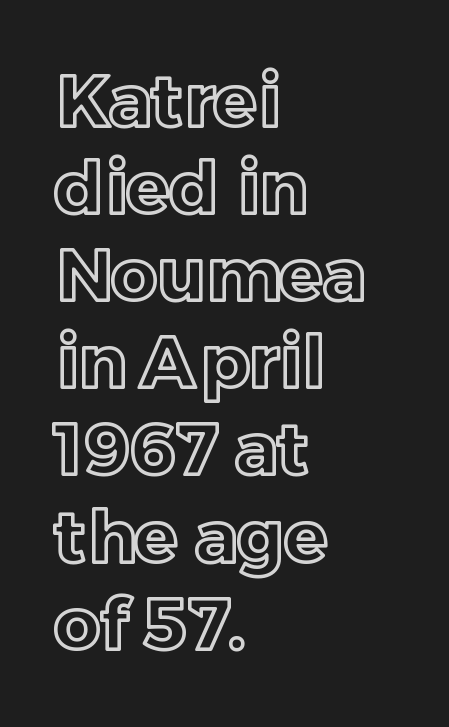
Q: Is the text italic (slanted)? A: No, it is upright.
Q: Is the text underlined? A: No.
Q: How is the paragraph aligned? A: Left-aligned.
Q: Is the spacing between letters normal or unusually wide? A: Normal.
Q: Width (condensed, normal, or wide)? A: Normal.
Q: x-height? A: Medium.
Q: Monospaced? A: No.
